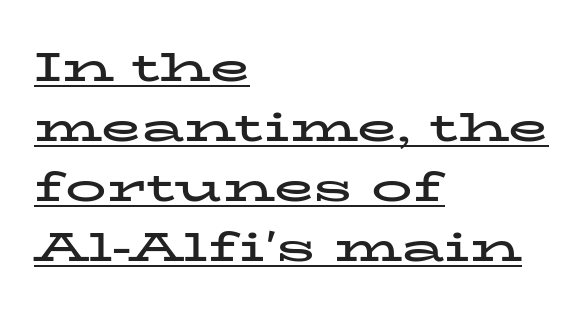
Leading: standard. Underlined type. The ragged edge is on the right, which tells us the setting is flush left. Is this a fixed-width face? No — the glyphs have proportional, varying widths. The tracking reads as untouched default to a designer's eye.
